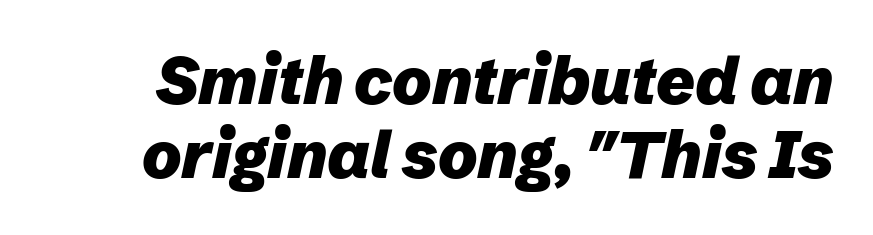
Do the characters align in a grid? No, the font is proportional. Compared with typical paragraphs, the rows here are closer together. The text carries the slant typical of an italic or oblique font. Caption: standard tracking, unaltered. The specimen omits any rule beneath the text block's lines.
